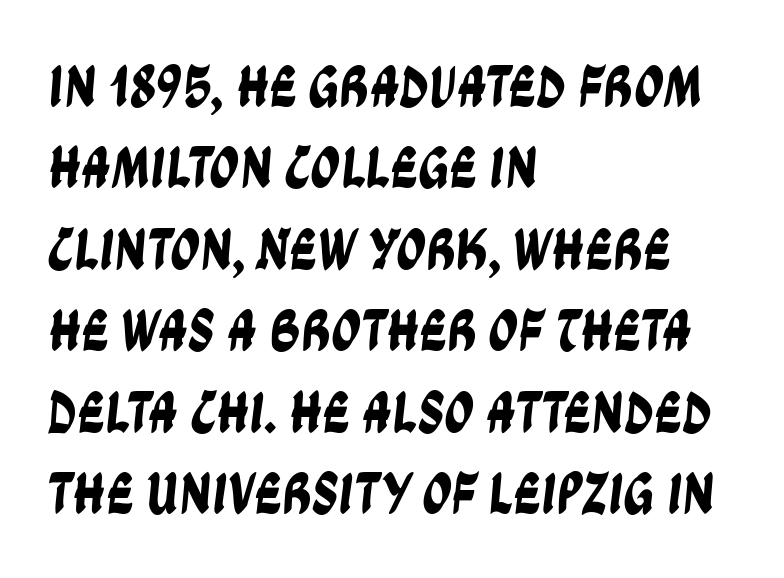
{"serif": "no", "width": "condensed", "stroke_contrast": "low", "x_height": "large", "monospaced": "no", "underline": "no", "align": "left", "line_spacing": "normal", "line_spacing_ratio": 1.38, "letter_spacing": "normal", "letter_spacing_em": 0.0, "glyph_px": 59}
